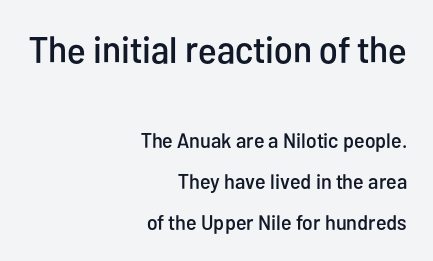
{"serif": "no", "italic": "no", "width": "condensed", "stroke_contrast": "low", "x_height": "medium", "monospaced": "no", "underline": "no", "align": "right", "line_spacing": "loose", "line_spacing_ratio": 1.94, "letter_spacing": "normal", "letter_spacing_em": 0.0, "larger_block": "first", "size_ratio": 1.76, "glyph_px": 37}
